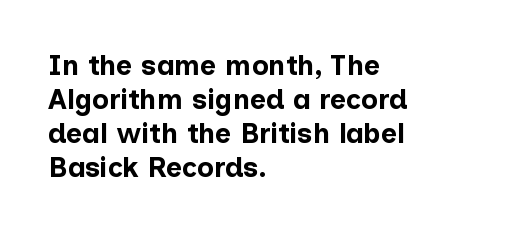
{"serif": "no", "italic": "no", "bold": "yes", "weight": "bold", "width": "normal", "stroke_contrast": "low", "x_height": "medium", "monospaced": "no", "underline": "no", "align": "left", "line_spacing_ratio": 1.21, "letter_spacing": "normal", "letter_spacing_em": 0.0, "glyph_px": 28}
